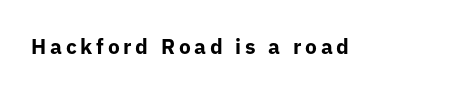
Q: Is the text bold? A: Yes.
Q: Is the text italic (slanted)? A: No, it is upright.
Q: Is the text underlined? A: No.
